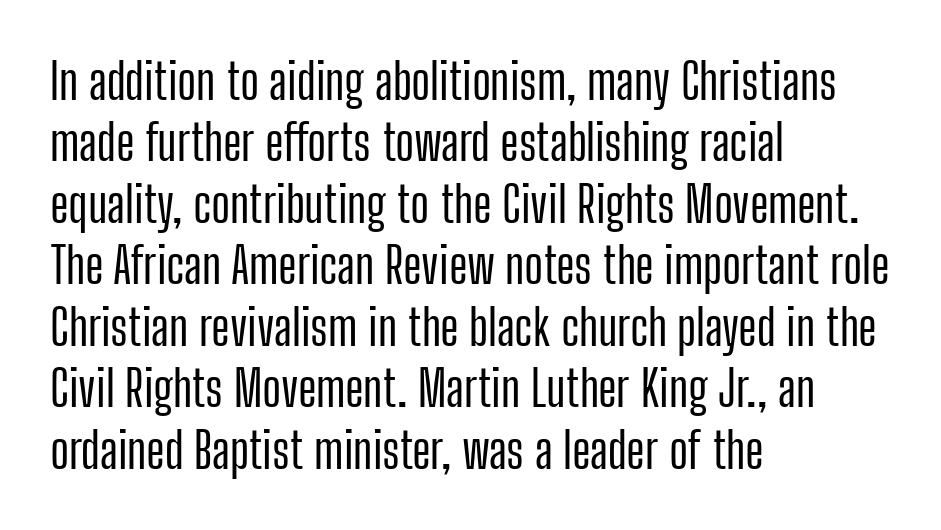
Q: Is the text italic (slanted)? A: No, it is upright.
Q: Is the typeface a serif or a sans-serif typeface? A: Sans-serif.
Q: Is the text underlined? A: No.
Q: How is the paragraph aligned? A: Left-aligned.
Q: Is the spacing between letters normal or unusually wide? A: Normal.
Q: Width (condensed, normal, or wide)? A: Condensed.
Q: Stroke contrast? A: Low.
Q: x-height? A: Medium.
Q: Monospaced? A: No.
